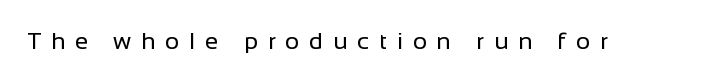
A typesetter would mark this as roman, not italic. The glyphs are unaccompanied by any horizontal stroke below them. Someone cranked the tracking dial way up on this one. The font is comparable to plain body text, perhaps lighter.
